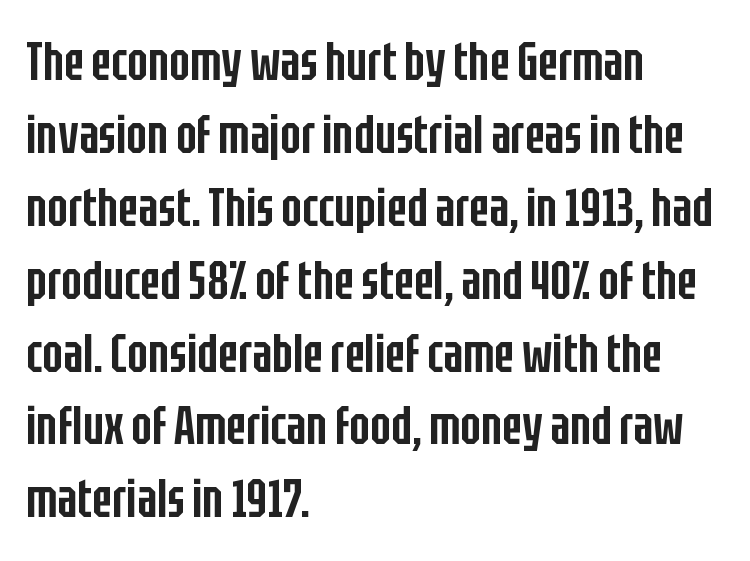
{"serif": "no", "italic": "no", "bold": "semi", "weight": "semibold", "width": "condensed", "stroke_contrast": "low", "x_height": "large", "monospaced": "no", "underline": "no", "align": "left", "line_spacing": "normal", "line_spacing_ratio": 1.35, "letter_spacing": "normal", "letter_spacing_em": 0.0, "glyph_px": 54}
